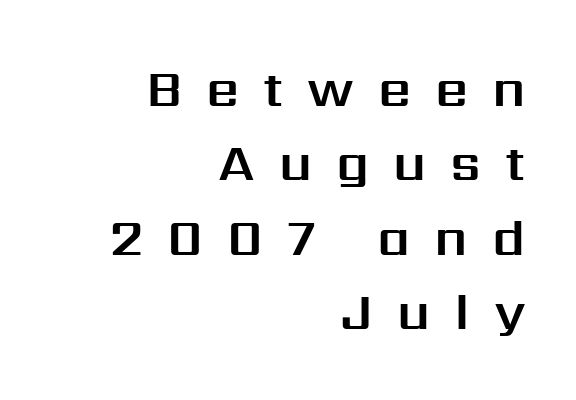
The image shows 52 px sans-serif type, upright; set right-aligned, normal line spacing (1.43x), unusually wide letter spacing (+0.46 em), not underlined; medium stroke contrast and a medium x-height.
